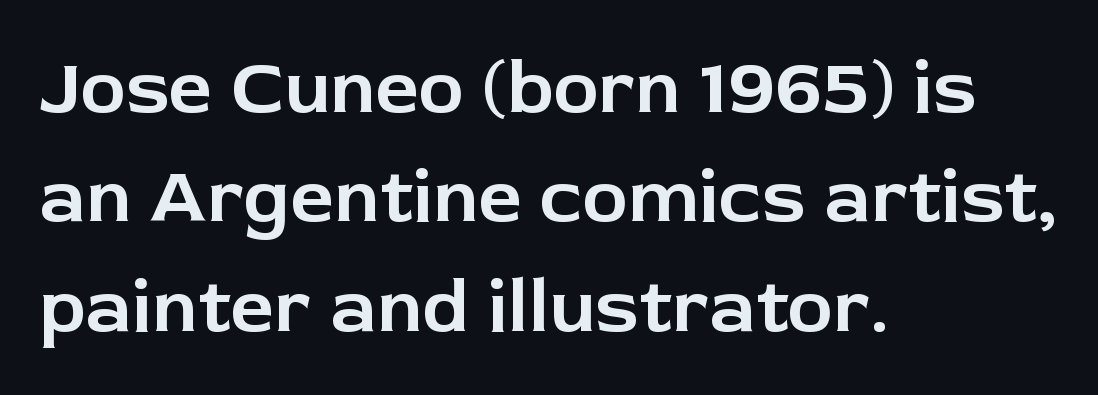
Q: Is the text italic (slanted)? A: No, it is upright.
Q: Is the typeface a serif or a sans-serif typeface? A: Sans-serif.
Q: Is the text underlined? A: No.
Q: How is the paragraph aligned? A: Left-aligned.
Q: Is the spacing between letters normal or unusually wide? A: Normal.
Q: Is the spacing between lines tight, normal or loose? A: Normal.
Q: Width (condensed, normal, or wide)? A: Normal.
Q: Stroke contrast? A: Low.
Q: x-height? A: Medium.
Q: Monospaced? A: No.
